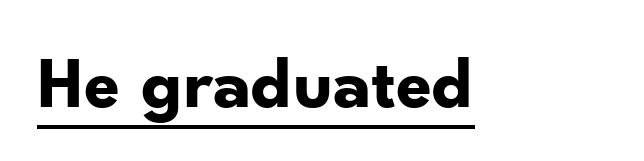
The image shows 74 px bold sans-serif type, upright; set normal letter spacing, underlined; low stroke contrast and a small x-height.
